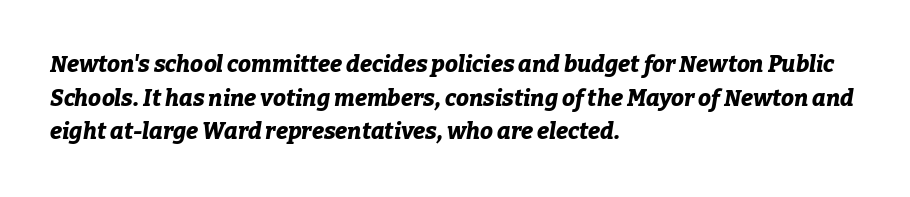
{"italic": "yes", "lean": "right", "slant_degrees": 9, "bold": "yes", "underline": "no", "align": "left", "line_spacing": "normal", "line_spacing_ratio": 1.46, "letter_spacing": "normal", "letter_spacing_em": 0.0, "glyph_px": 23}
